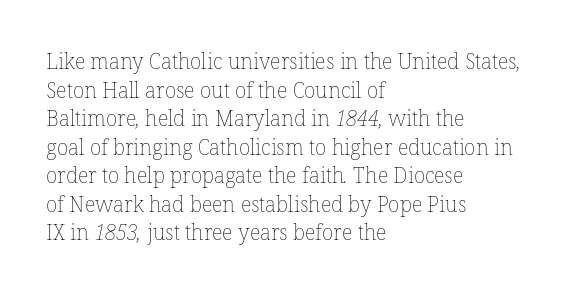
The designer left line spacing at the default. A typesetter would call this zero additional tracking. Nothing heavy about these letters — not bold at all. The passage is arranged the way most books set body copy — flush left.
